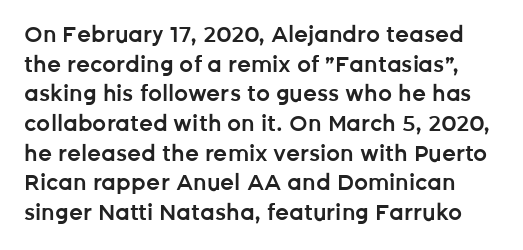
Q: Is the text bold? A: Semi-bold.
Q: Is the text italic (slanted)? A: No, it is upright.
Q: Is the text underlined? A: No.
Q: Is the spacing between letters normal or unusually wide? A: Normal.
Q: Is the spacing between lines tight, normal or loose? A: Normal.
